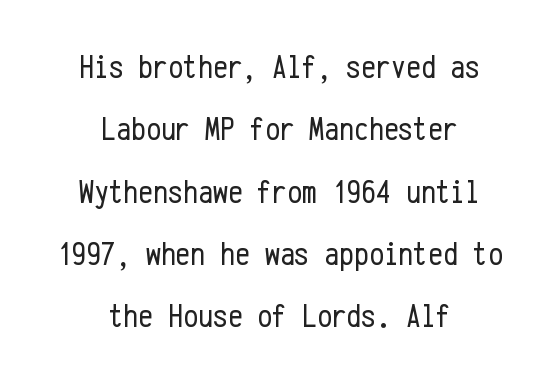
{"serif": "no", "italic": "no", "bold": "no", "weight": "regular", "width": "condensed", "stroke_contrast": "low", "x_height": "medium", "monospaced": "yes", "underline": "no", "align": "center", "line_spacing_ratio": 1.89, "letter_spacing": "normal", "letter_spacing_em": 0.0, "glyph_px": 33}
